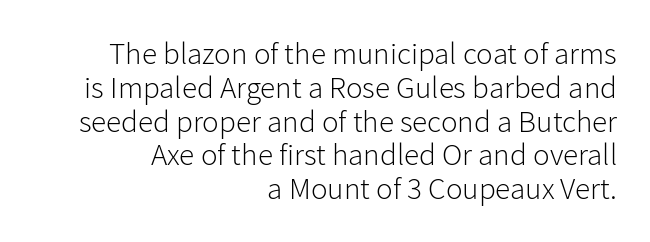
{"serif": "no", "italic": "no", "bold": "no", "weight": "light", "width": "normal", "stroke_contrast": "low", "x_height": "medium", "monospaced": "no", "underline": "no", "align": "right", "line_spacing": "tight", "line_spacing_ratio": 1.09, "letter_spacing": "normal", "letter_spacing_em": 0.0, "glyph_px": 31}
